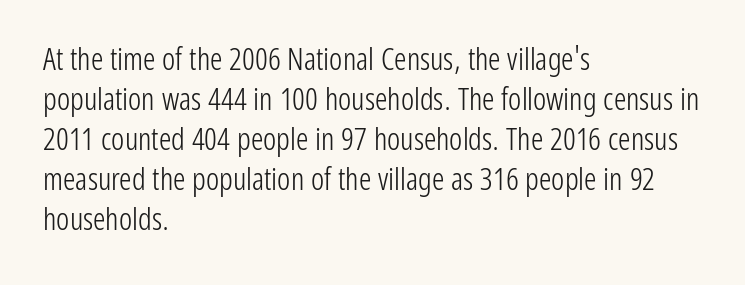
{"serif": "no", "italic": "no", "bold": "no", "weight": "light", "width": "condensed", "stroke_contrast": "low", "x_height": "medium", "monospaced": "no", "underline": "no", "align": "left", "line_spacing": "normal", "line_spacing_ratio": 1.29, "letter_spacing": "normal", "letter_spacing_em": 0.0, "glyph_px": 31}
